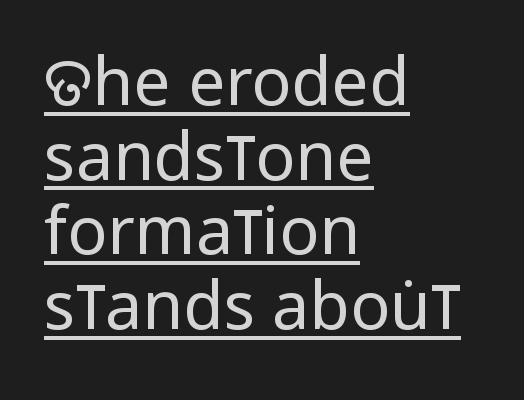
{"serif": "no", "italic": "no", "bold": "no", "weight": "regular", "width": "condensed", "stroke_contrast": "low", "x_height": "large", "monospaced": "no", "underline": "yes", "align": "left", "line_spacing": "tight", "line_spacing_ratio": 1.13, "letter_spacing": "normal", "letter_spacing_em": 0.0, "glyph_px": 66}
